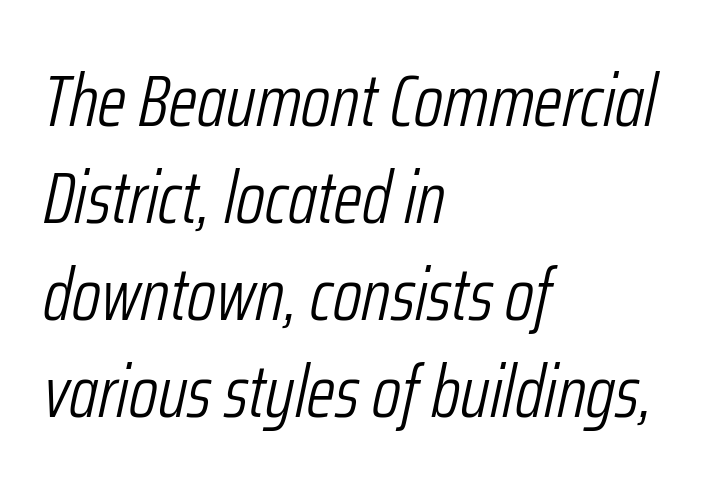
The image shows 73 px light, condensed type, italic (leaning right); set left-aligned, normal line spacing (1.33x), normal letter spacing, not underlined; low stroke contrast and a medium x-height.
